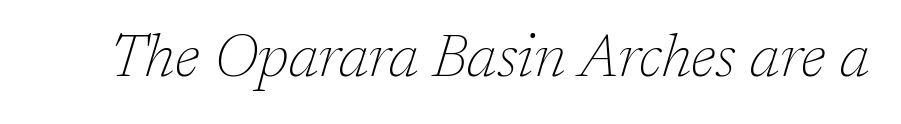
The image shows 59 px thin serif type, italic (leaning right); set normal letter spacing, not underlined; low stroke contrast and a medium x-height.
